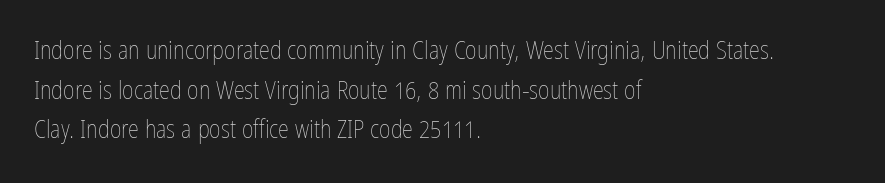
{"italic": "no", "bold": "no", "underline": "no", "align": "left", "line_spacing": "normal", "line_spacing_ratio": 1.59, "letter_spacing": "normal", "letter_spacing_em": 0.0, "glyph_px": 25}
